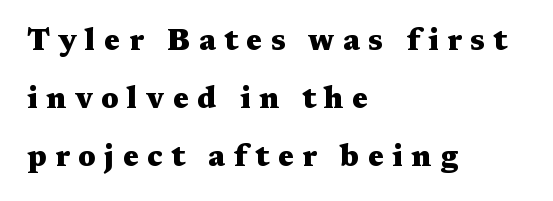
Q: Is the text bold? A: Yes.
Q: Is the text italic (slanted)? A: No, it is upright.
Q: Is the typeface a serif or a sans-serif typeface? A: Serif.
Q: Is the text underlined? A: No.
Q: How is the paragraph aligned? A: Left-aligned.
Q: Is the spacing between letters normal or unusually wide? A: Unusually wide.
Q: Is the spacing between lines tight, normal or loose? A: Loose.
Q: Width (condensed, normal, or wide)? A: Wide.
Q: Stroke contrast? A: Medium.
Q: x-height? A: Medium.
Q: Monospaced? A: No.
